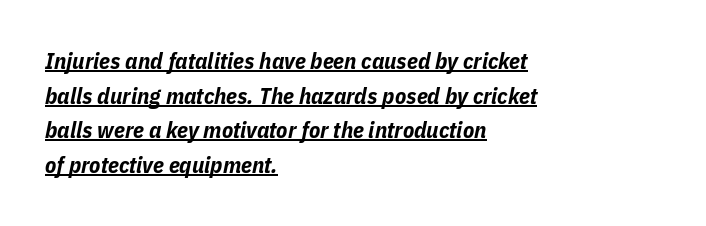
Q: Is the text bold? A: Yes.
Q: Is the text italic (slanted)? A: Yes, it leans right by about 11 degrees.
Q: Is the text underlined? A: Yes.
Q: How is the paragraph aligned? A: Left-aligned.
Q: Is the spacing between letters normal or unusually wide? A: Normal.
Q: Is the spacing between lines tight, normal or loose? A: Normal.
